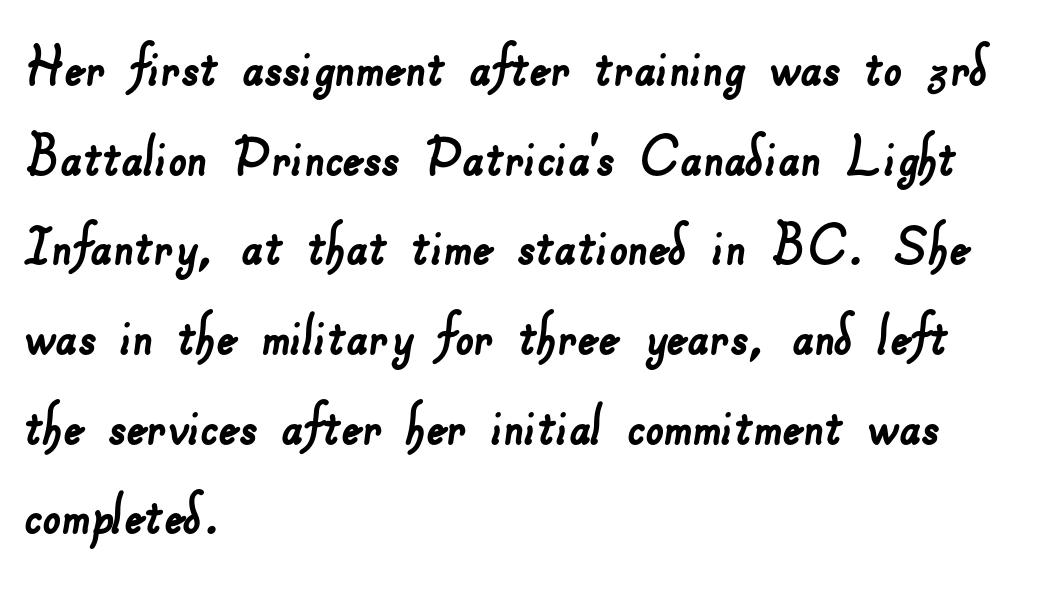
The image shows 65 px sans-serif type; set left-aligned, normal line spacing (1.38x), normal letter spacing, not underlined; low stroke contrast and a small x-height.
